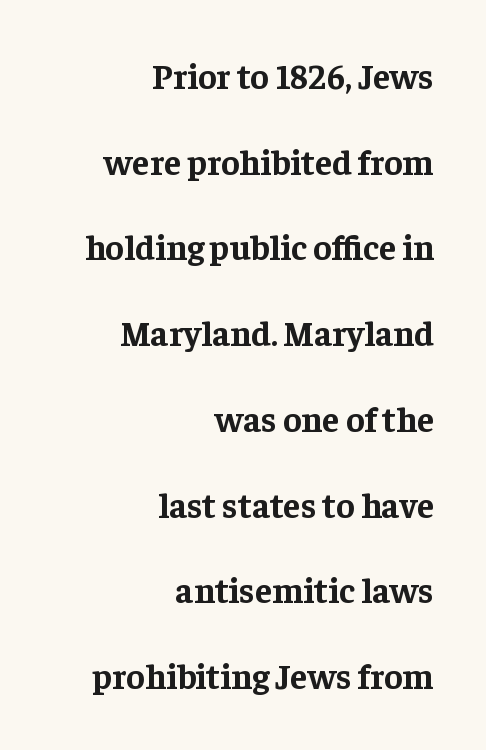
Q: Is the text bold? A: Yes.
Q: Is the text italic (slanted)? A: No, it is upright.
Q: Is the typeface a serif or a sans-serif typeface? A: Serif.
Q: Is the text underlined? A: No.
Q: How is the paragraph aligned? A: Right-aligned.
Q: Is the spacing between letters normal or unusually wide? A: Normal.
Q: Is the spacing between lines tight, normal or loose? A: Loose.
Q: Width (condensed, normal, or wide)? A: Normal.
Q: Stroke contrast? A: Low.
Q: x-height? A: Medium.
Q: Monospaced? A: No.
